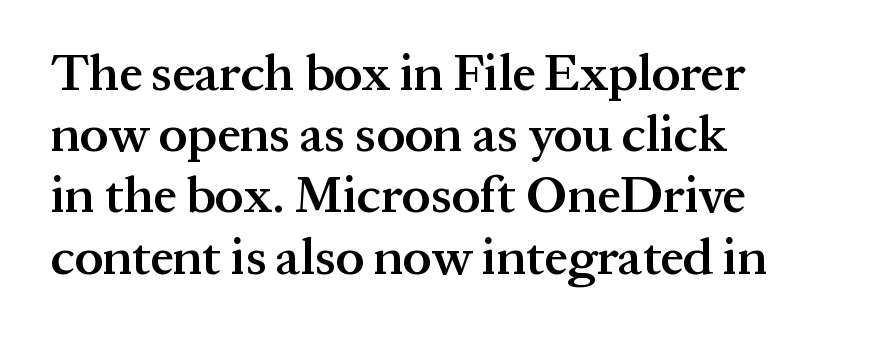
Small tapered or slab feet sit at the stroke ends, so this counts as serif. The font is running at a semibold setting, under full bold. A typesetter would call this proportional, since set widths differ per character. Honestly, the letter spacing is just normal — you wouldn't notice it. Plain, unruled lines of type. The text block is weighted toward the left margin, trailing off unevenly rightward.
